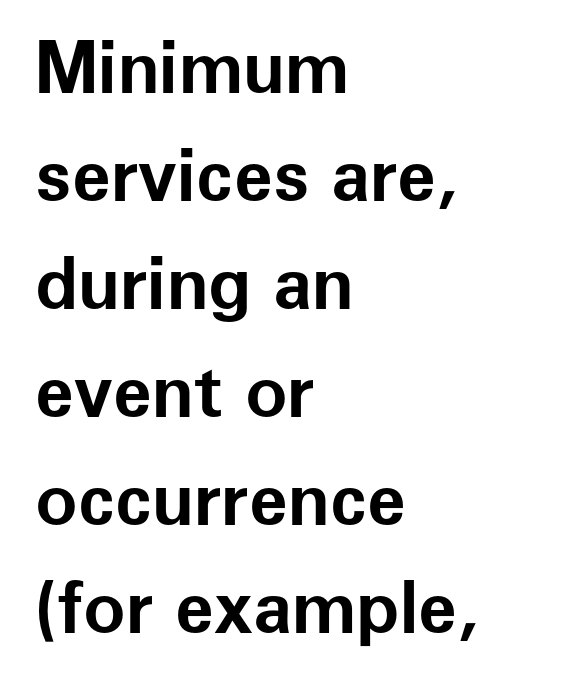
The image shows 71 px bold sans-serif type, upright; set left-aligned, normal line spacing (1.52x), normal letter spacing, not underlined; low stroke contrast and a medium x-height.
